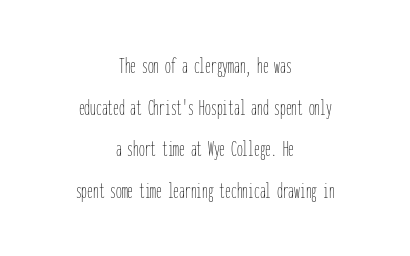
Standard letterfit; no display-style spreading of the glyphs. If you drew a line through each stem, it would be perfectly vertical. Short and long lines alike share a common midpoint. This is not heavy type; no bold has been used.
